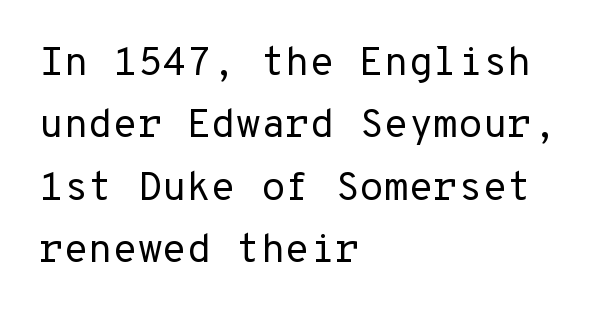
Q: Is the text bold? A: No.
Q: Is the text italic (slanted)? A: No, it is upright.
Q: Is the typeface a serif or a sans-serif typeface? A: Sans-serif.
Q: Is the text underlined? A: No.
Q: How is the paragraph aligned? A: Left-aligned.
Q: Is the spacing between letters normal or unusually wide? A: Normal.
Q: Is the spacing between lines tight, normal or loose? A: Normal.
Q: Width (condensed, normal, or wide)? A: Normal.
Q: Stroke contrast? A: Low.
Q: x-height? A: Medium.
Q: Monospaced? A: Yes.
